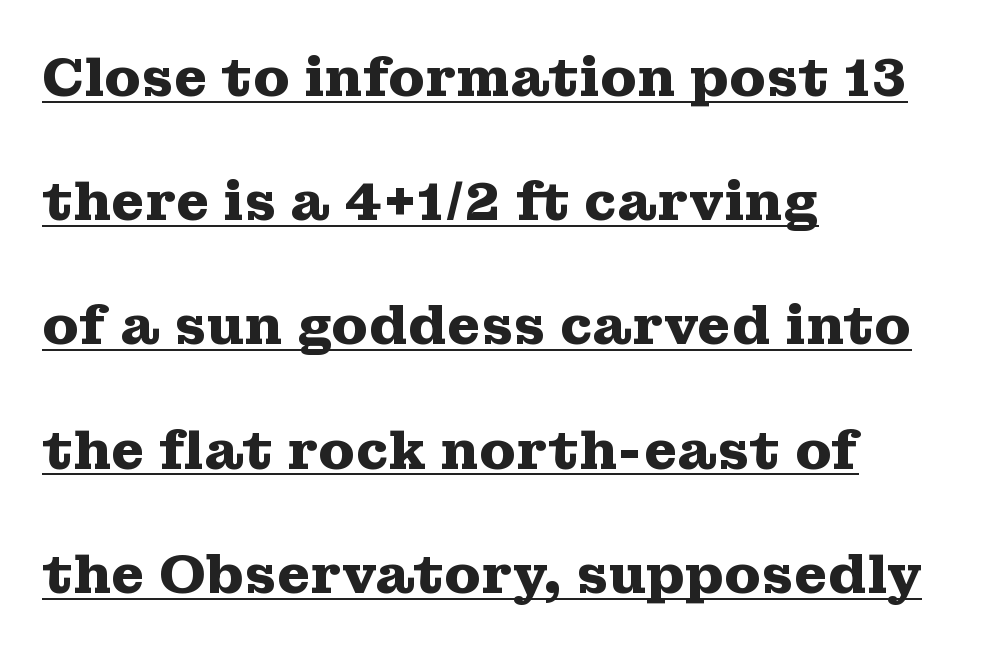
The image shows 54 px heavy, wide serif type, upright; set left-aligned, loose line spacing (2.3x), normal letter spacing, underlined; medium stroke contrast and a medium x-height.
